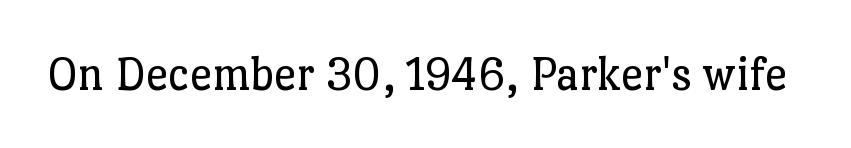
{"serif": "yes", "italic": "no", "bold": "no", "weight": "regular", "width": "normal", "stroke_contrast": "low", "x_height": "medium", "monospaced": "no", "underline": "no", "letter_spacing": "normal", "letter_spacing_em": 0.0, "glyph_px": 50}
